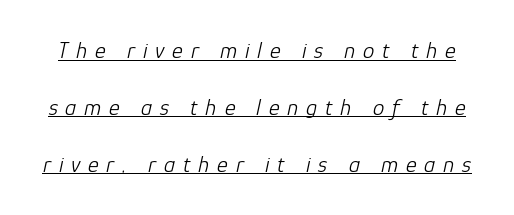
Q: Is the text bold? A: No.
Q: Is the text italic (slanted)? A: Yes, it leans right by about 12 degrees.
Q: Is the text underlined? A: Yes.
Q: Is the spacing between letters normal or unusually wide? A: Unusually wide.
Q: Is the spacing between lines tight, normal or loose? A: Loose.
